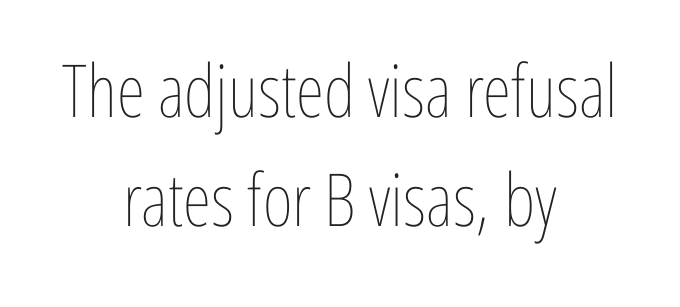
The image shows 73 px thin, condensed type, upright; set centered, normal line spacing (1.49x), normal letter spacing, not underlined; low stroke contrast and a medium x-height.
